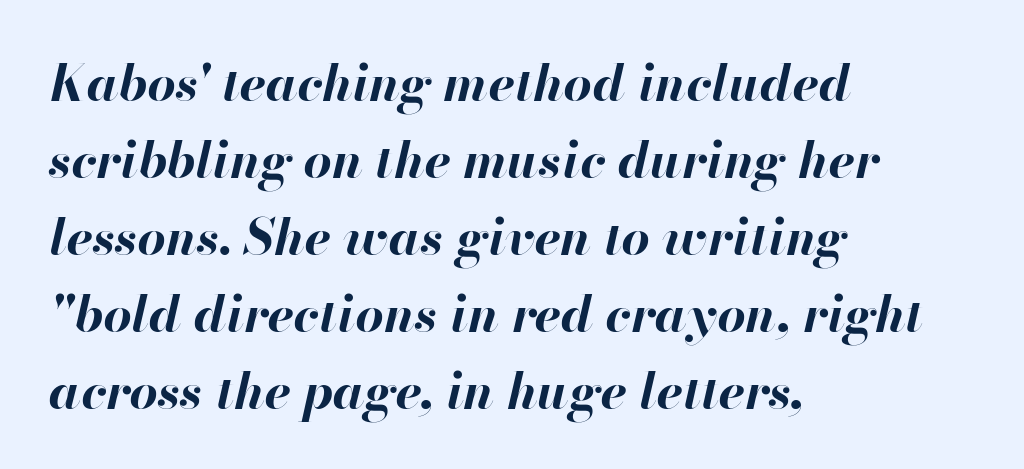
{"italic": "yes", "lean": "right", "slant_degrees": 13, "bold": "yes", "weight": "bold", "width": "normal", "stroke_contrast": "high", "x_height": "small", "monospaced": "no", "underline": "no", "align": "left", "line_spacing": "normal", "line_spacing_ratio": 1.54, "letter_spacing": "normal", "letter_spacing_em": 0.0, "glyph_px": 50}
